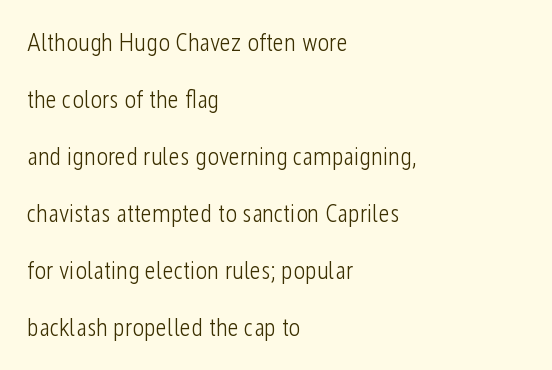
{"italic": "no", "bold": "no", "underline": "no", "align": "left", "line_spacing": "loose", "line_spacing_ratio": 2.28, "letter_spacing": "normal", "letter_spacing_em": 0.0, "glyph_px": 25}
